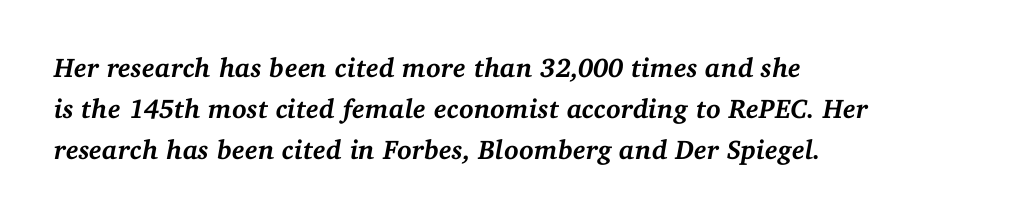
This rendering uses left alignment, leaving the right contour irregular. A typesetter would call this leading conventional body-copy spacing. A bare baseline throughout the passage. The letters sit at their default tracking, neither squeezed nor spread. Designer's note — italics engaged.
